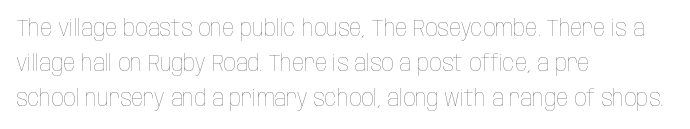
The image shows 24 px text type, upright; set left-aligned, normal line spacing (1.46x), normal letter spacing, not underlined.
